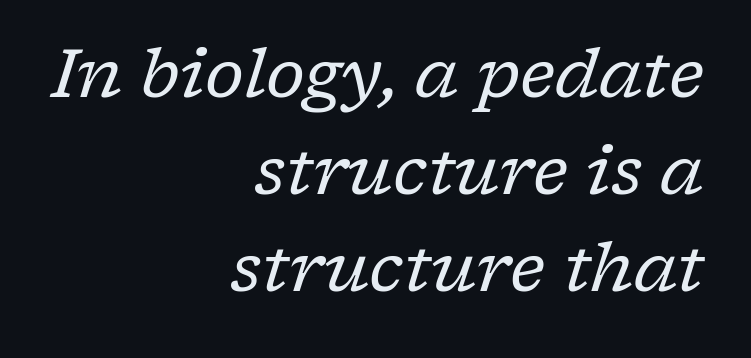
The image shows 68 px regular-weight serif type, italic (leaning right); set right-aligned, normal line spacing (1.43x), normal letter spacing, not underlined; low stroke contrast and a medium x-height.
